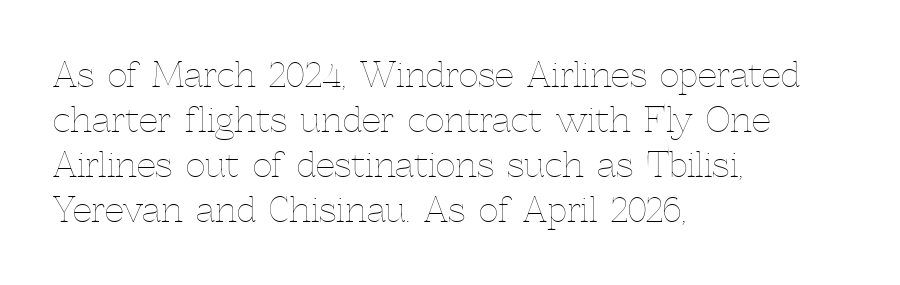
The string is rendered with underlining switched off. Nobody touched the tracking dial on this one. Looks like regular typesetting: each glyph gets only the width it needs. In terms of posture, this sample is upright. No letter is thick-stroked: the sample isn't bold.
